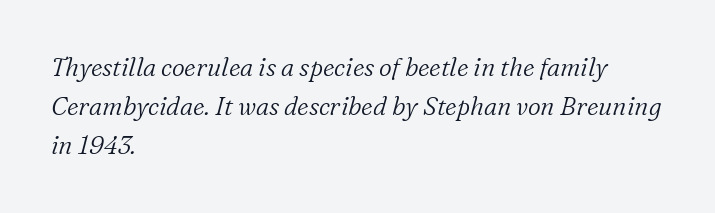
The glyphs are unaccompanied by any horizontal stroke below them. An italicized treatment has been applied to the whole sample. Heaviness? Minimal to ordinary, like unemphasized prose. You could call the tracking neutral — neither tight nor loose.
